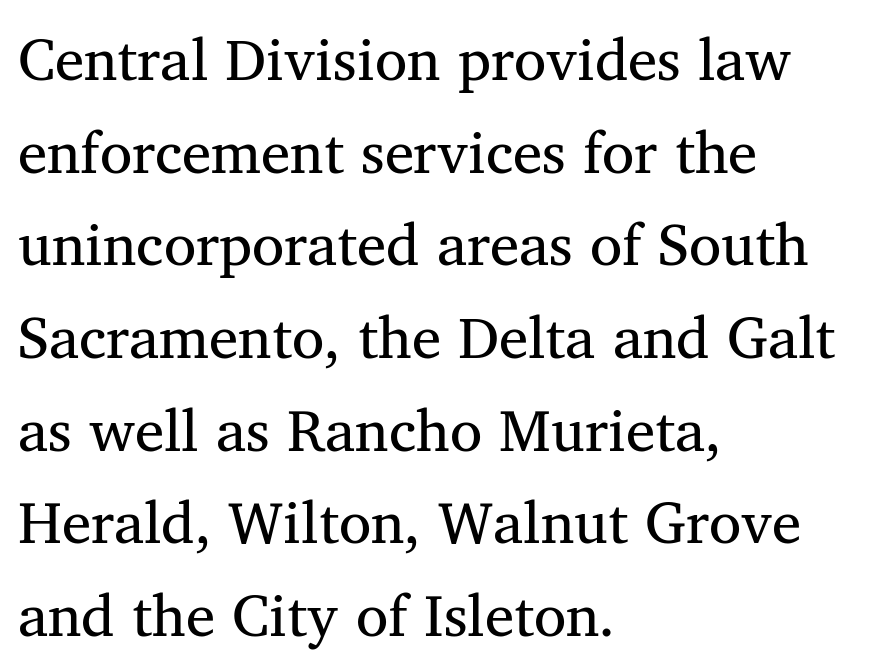
Q: Is the text bold? A: No.
Q: Is the text italic (slanted)? A: No, it is upright.
Q: Is the typeface a serif or a sans-serif typeface? A: Serif.
Q: Is the text underlined? A: No.
Q: How is the paragraph aligned? A: Left-aligned.
Q: Is the spacing between letters normal or unusually wide? A: Normal.
Q: Is the spacing between lines tight, normal or loose? A: Normal.
Q: Width (condensed, normal, or wide)? A: Normal.
Q: Stroke contrast? A: Medium.
Q: x-height? A: Medium.
Q: Monospaced? A: No.
